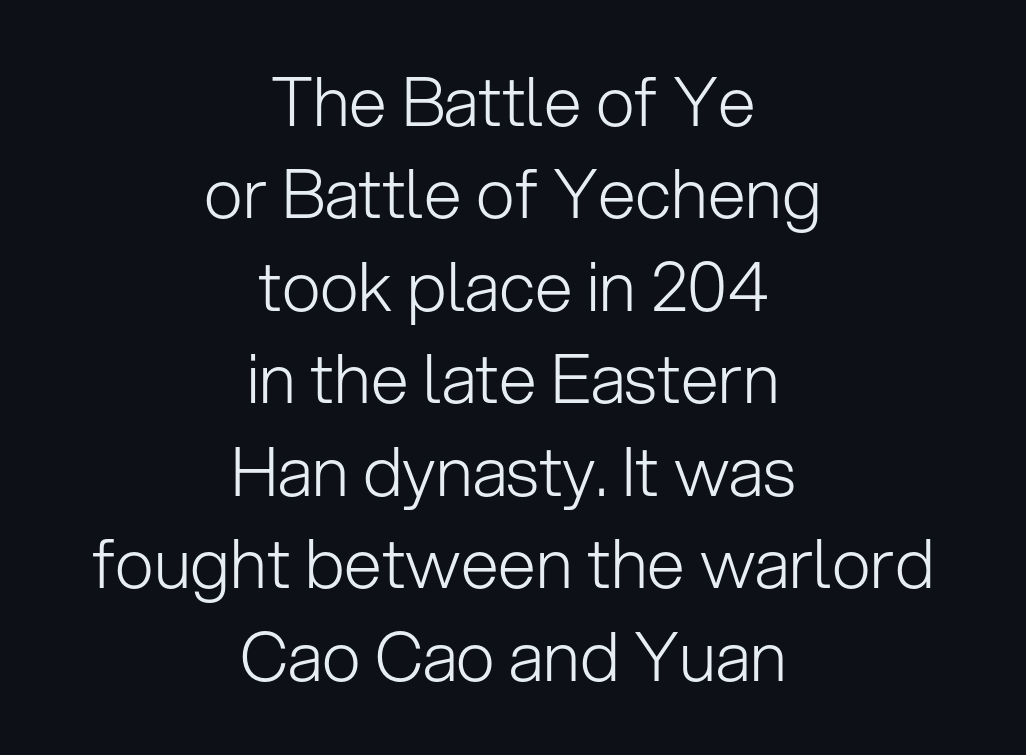
The image shows 68 px light sans-serif type, upright; set centered, normal line spacing (1.36x), normal letter spacing, not underlined; low stroke contrast and a medium x-height.
